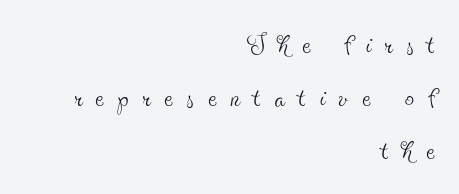
The image shows 37 px thin, condensed serif type; set right-aligned, normal line spacing (1.43x), unusually wide letter spacing (+0.38 em), not underlined; a small x-height.
